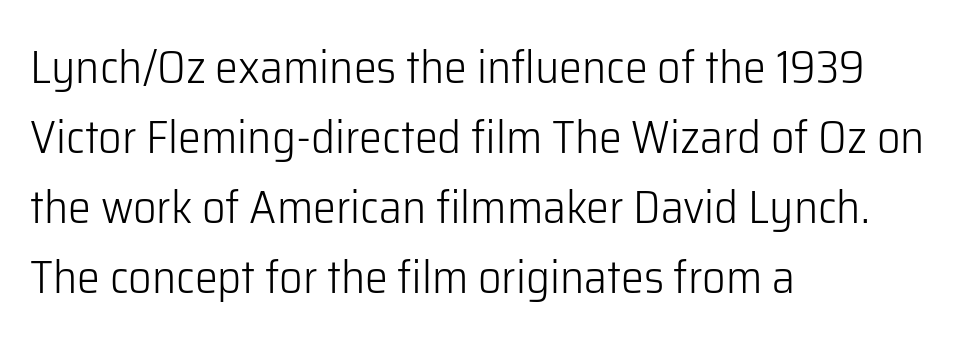
The image shows 46 px light sans-serif type, upright; set left-aligned, normal line spacing (1.52x), normal letter spacing, not underlined; low stroke contrast and a medium x-height.
